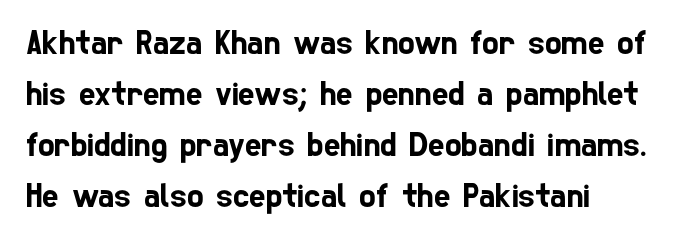
The image shows 35 px condensed sans-serif type; set normal line spacing (1.46x), normal letter spacing, not underlined; low stroke contrast and a medium x-height.
